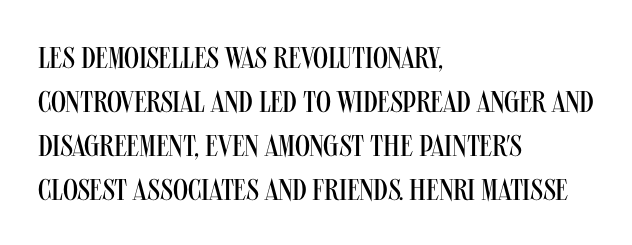
The image shows 30 px regular-weight, condensed sans-serif type, upright; set left-aligned, normal line spacing (1.47x), normal letter spacing, not underlined; medium stroke contrast and a large x-height.
